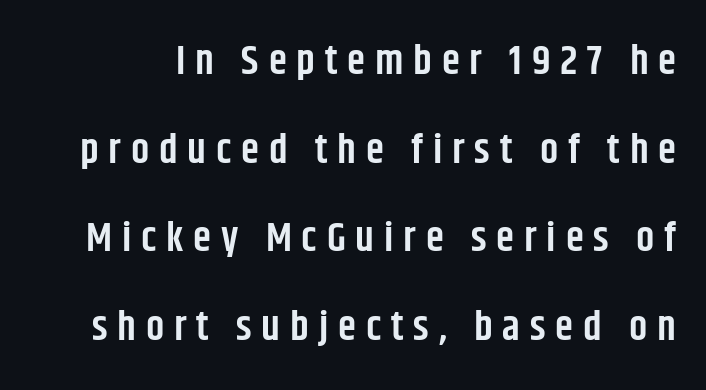
Q: Is the text bold? A: Semi-bold.
Q: Is the text italic (slanted)? A: No, it is upright.
Q: Is the typeface a serif or a sans-serif typeface? A: Sans-serif.
Q: Is the text underlined? A: No.
Q: Is the spacing between letters normal or unusually wide? A: Unusually wide.
Q: Is the spacing between lines tight, normal or loose? A: Loose.
Q: Width (condensed, normal, or wide)? A: Condensed.
Q: Stroke contrast? A: Low.
Q: x-height? A: Large.
Q: Monospaced? A: No.
